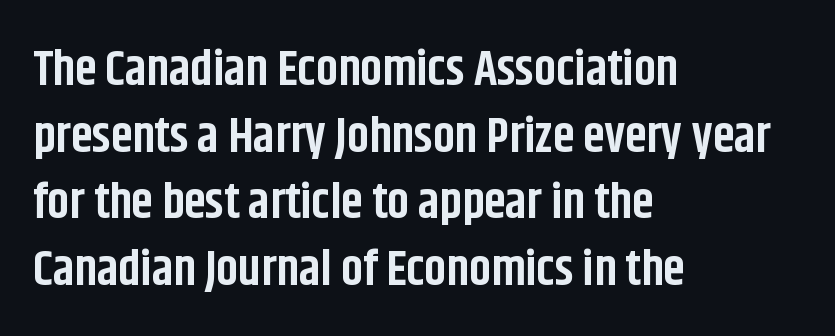
{"serif": "no", "italic": "no", "bold": "yes", "weight": "bold", "width": "condensed", "stroke_contrast": "low", "x_height": "large", "monospaced": "no", "underline": "no", "align": "left", "line_spacing": "normal", "line_spacing_ratio": 1.36, "letter_spacing": "normal", "letter_spacing_em": 0.0, "glyph_px": 49}
